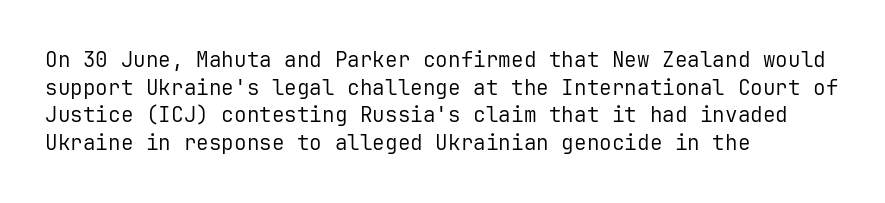
The image shows 21 px text type, upright; set left-aligned, normal line spacing (1.32x), normal letter spacing, not underlined.
